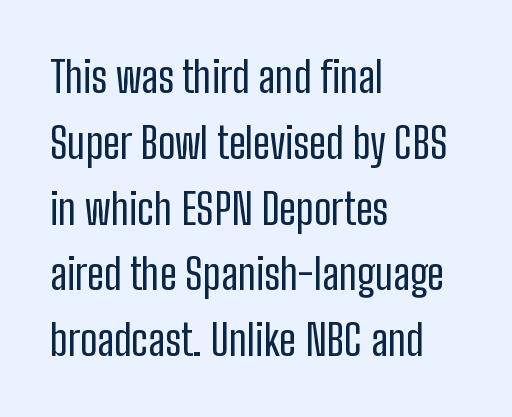
Q: Is the text bold? A: No.
Q: Is the text italic (slanted)? A: No, it is upright.
Q: Is the typeface a serif or a sans-serif typeface? A: Sans-serif.
Q: Is the text underlined? A: No.
Q: How is the paragraph aligned? A: Left-aligned.
Q: Is the spacing between letters normal or unusually wide? A: Normal.
Q: Is the spacing between lines tight, normal or loose? A: Normal.
Q: Width (condensed, normal, or wide)? A: Condensed.
Q: Stroke contrast? A: Low.
Q: x-height? A: Medium.
Q: Monospaced? A: No.
